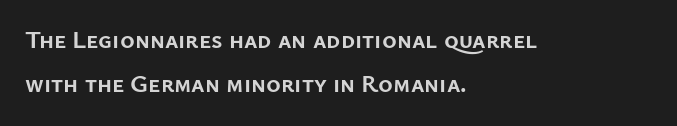
The image shows 25 px bold type, upright; set left-aligned, line spacing 1.77x, normal letter spacing, not underlined.
